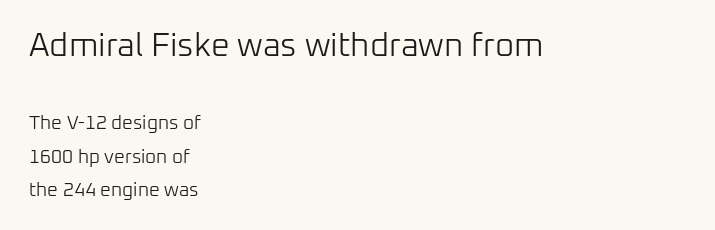
Each row of text sits above clean, open space. This is sans-serif lettering, the kind often seen on screens and signage. These lines are rendered in a variable-pitch font. The axis of the letterforms is exactly vertical. Here the first block reads like a headline and the second like body copy. The setting favours the left margin, as ordinary paragraphs usually do.
